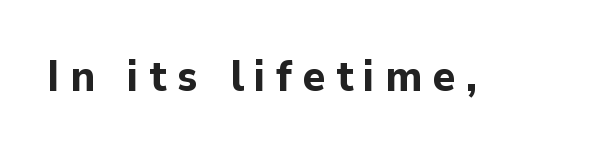
Q: Is the text bold? A: Yes.
Q: Is the text italic (slanted)? A: No, it is upright.
Q: Is the typeface a serif or a sans-serif typeface? A: Sans-serif.
Q: Is the text underlined? A: No.
Q: Is the spacing between letters normal or unusually wide? A: Unusually wide.
Q: Width (condensed, normal, or wide)? A: Normal.
Q: Stroke contrast? A: Low.
Q: x-height? A: Medium.
Q: Monospaced? A: No.
